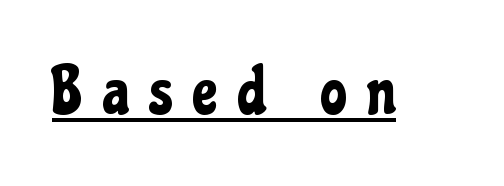
Character widths vary here, with narrow letters taking less room than wide ones. Rendered with straight, roman letterforms. The passage shown is typeset with a sans-serif family. Honestly, the letter spacing is so wide it's the main thing you notice. Quick note: underline on.
